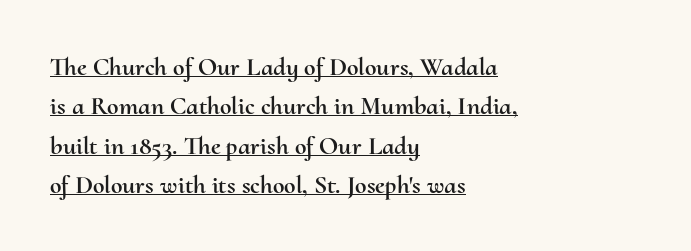
Italic? Not at all — the glyphs are vertical. The typesetter chose a ragged-right arrangement here. The passage shown stacks its lines at a standard gap. Has an underline been added? It has. Letter spacing: default.
